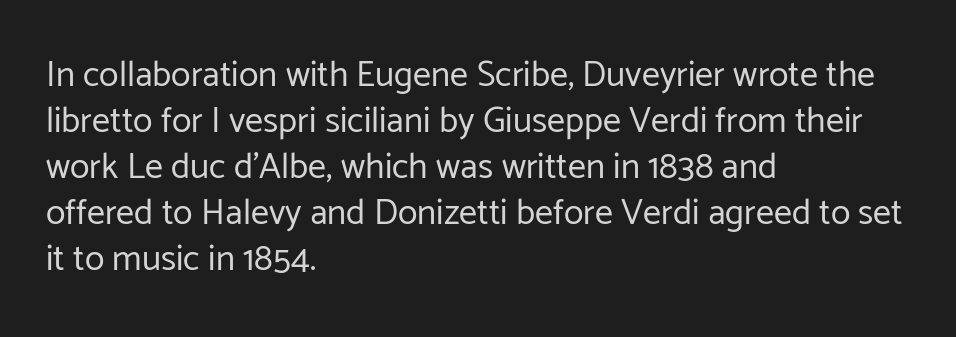
Q: Is the text bold? A: No.
Q: Is the text italic (slanted)? A: No, it is upright.
Q: Is the typeface a serif or a sans-serif typeface? A: Sans-serif.
Q: Is the text underlined? A: No.
Q: How is the paragraph aligned? A: Left-aligned.
Q: Is the spacing between letters normal or unusually wide? A: Normal.
Q: Is the spacing between lines tight, normal or loose? A: Normal.
Q: Width (condensed, normal, or wide)? A: Normal.
Q: Stroke contrast? A: Low.
Q: x-height? A: Medium.
Q: Monospaced? A: No.
